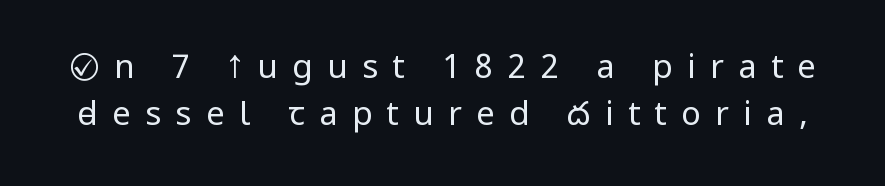
The image shows 33 px regular-weight, condensed sans-serif type, upright; set normal line spacing (1.42x), unusually wide letter spacing (+0.44 em), not underlined; low stroke contrast and a large x-height.
